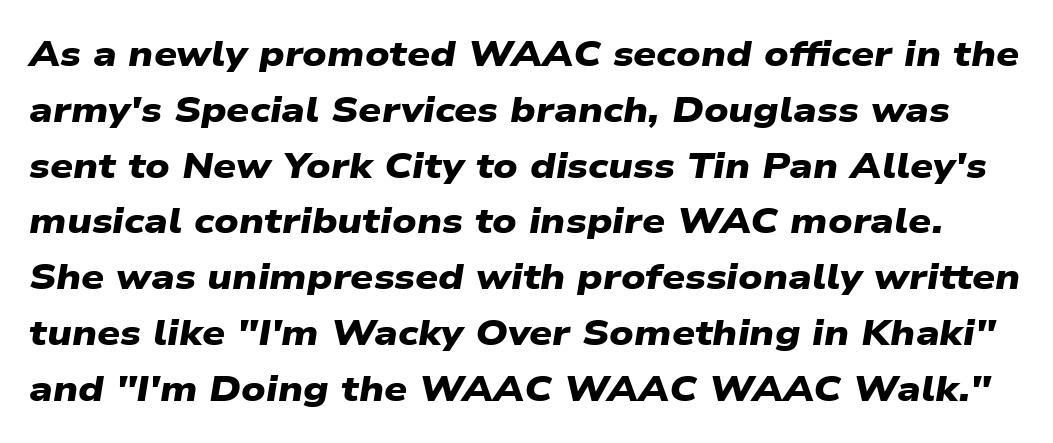
Q: Is the text bold? A: Yes.
Q: Is the typeface a serif or a sans-serif typeface? A: Sans-serif.
Q: Is the text underlined? A: No.
Q: Is the spacing between letters normal or unusually wide? A: Normal.
Q: Is the spacing between lines tight, normal or loose? A: Normal.
Q: Width (condensed, normal, or wide)? A: Wide.
Q: Stroke contrast? A: Low.
Q: x-height? A: Medium.
Q: Monospaced? A: No.
